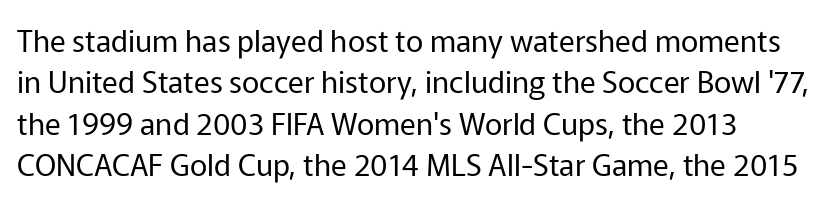
Q: Is the text bold? A: No.
Q: Is the text italic (slanted)? A: No, it is upright.
Q: Is the typeface a serif or a sans-serif typeface? A: Sans-serif.
Q: Is the text underlined? A: No.
Q: Is the spacing between letters normal or unusually wide? A: Normal.
Q: Is the spacing between lines tight, normal or loose? A: Normal.
Q: Width (condensed, normal, or wide)? A: Normal.
Q: Stroke contrast? A: Low.
Q: x-height? A: Medium.
Q: Monospaced? A: No.
